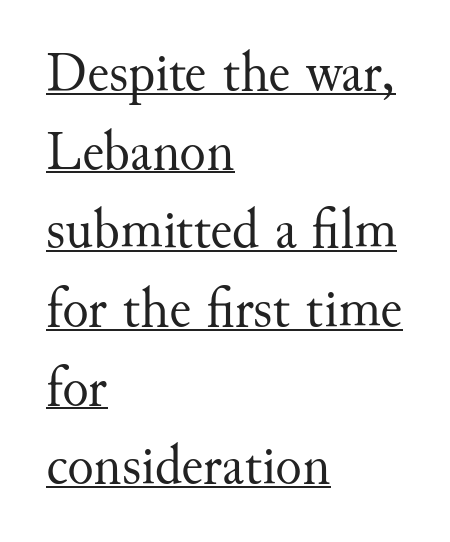
The image shows 55 px regular-weight serif type, upright; set left-aligned, normal line spacing (1.43x), normal letter spacing, underlined; medium stroke contrast and a small x-height.
